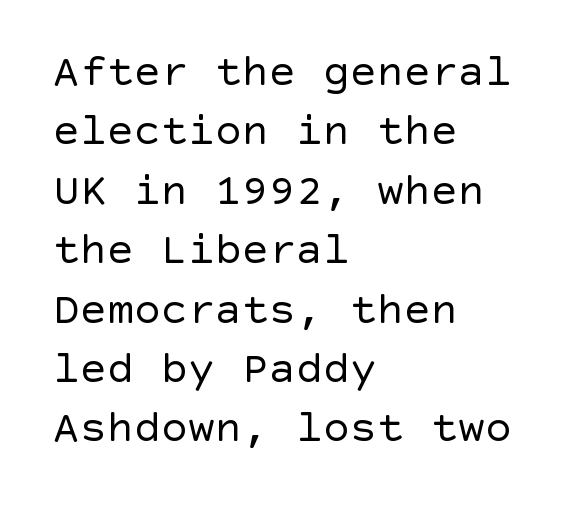
Q: Is the text bold? A: No.
Q: Is the text italic (slanted)? A: No, it is upright.
Q: Is the typeface a serif or a sans-serif typeface? A: Sans-serif.
Q: Is the text underlined? A: No.
Q: How is the paragraph aligned? A: Left-aligned.
Q: Is the spacing between letters normal or unusually wide? A: Normal.
Q: Is the spacing between lines tight, normal or loose? A: Normal.
Q: Width (condensed, normal, or wide)? A: Normal.
Q: x-height? A: Large.
